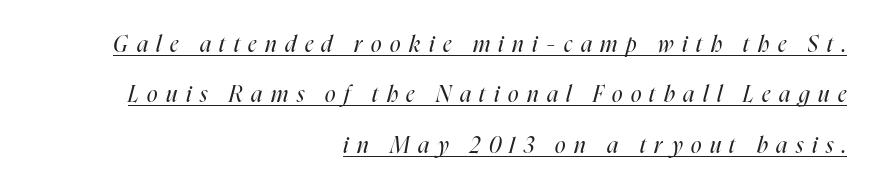
{"italic": "yes", "lean": "right", "slant_degrees": 16, "bold": "no", "underline": "yes", "align": "right", "line_spacing": "loose", "line_spacing_ratio": 2.29, "letter_spacing": "wide", "letter_spacing_em": 0.39, "glyph_px": 22}
